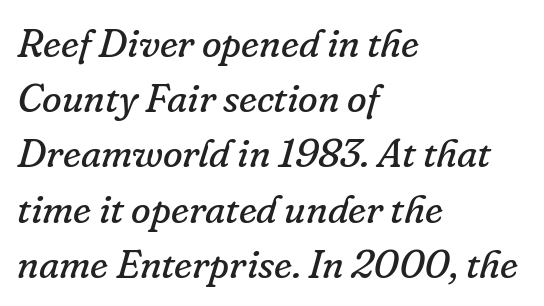
This sample uses an oblique cut, with every glyph tilted off the vertical. The line-height multiplier appears to be the usual default. The paragraph has a hard left edge and a soft right edge. The strip under each line holds only bare page.
